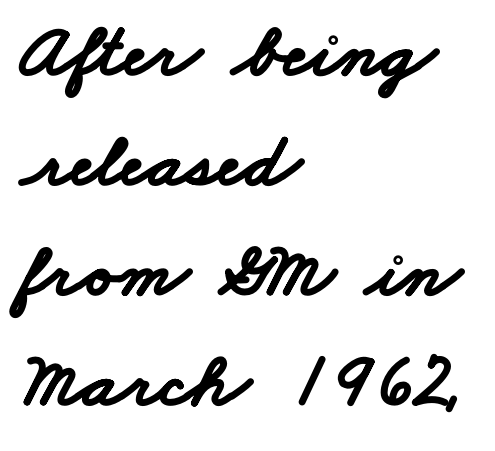
Q: Is the text bold? A: Yes.
Q: Is the typeface a serif or a sans-serif typeface? A: Sans-serif.
Q: Is the text underlined? A: No.
Q: How is the paragraph aligned? A: Left-aligned.
Q: Is the spacing between letters normal or unusually wide? A: Normal.
Q: Is the spacing between lines tight, normal or loose? A: Normal.
Q: Width (condensed, normal, or wide)? A: Wide.
Q: Stroke contrast? A: Low.
Q: x-height? A: Small.
Q: Monospaced? A: No.
